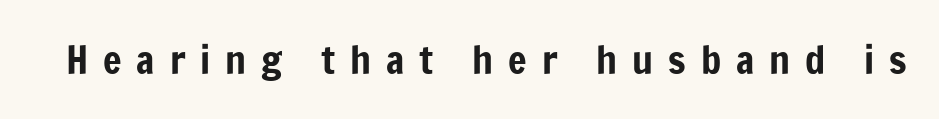
Q: Is the text italic (slanted)? A: No, it is upright.
Q: Is the typeface a serif or a sans-serif typeface? A: Sans-serif.
Q: Is the text underlined? A: No.
Q: Is the spacing between letters normal or unusually wide? A: Unusually wide.
Q: Width (condensed, normal, or wide)? A: Condensed.
Q: Stroke contrast? A: Low.
Q: x-height? A: Medium.
Q: Monospaced? A: No.
